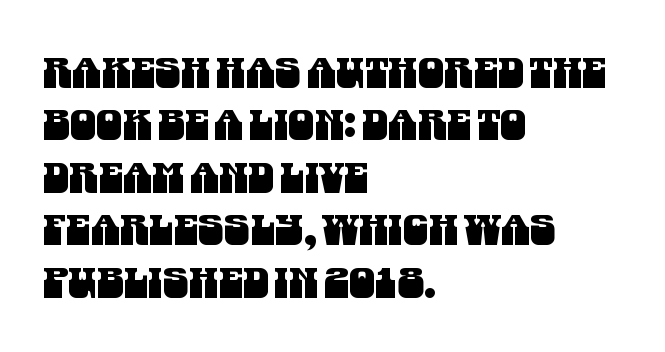
{"serif": "no", "width": "condensed", "stroke_contrast": "medium", "x_height": "large", "monospaced": "no", "underline": "no", "align": "left", "line_spacing": "normal", "line_spacing_ratio": 1.25, "letter_spacing": "normal", "letter_spacing_em": 0.0, "glyph_px": 42}
